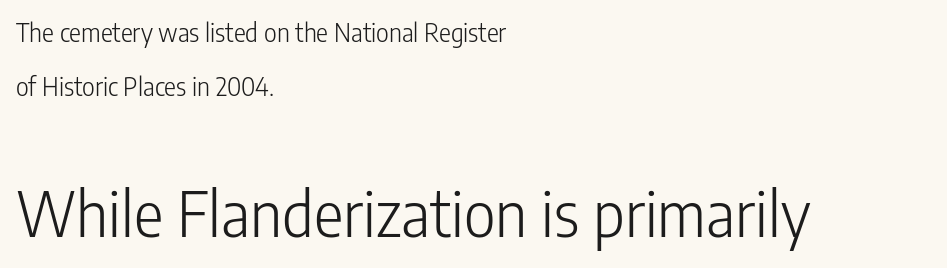
The image shows 62 px light, condensed sans-serif type, upright; set left-aligned, loose line spacing (2.15x), normal letter spacing, not underlined; the second (bottom) block is 2.48x larger; low stroke contrast and a medium x-height.
